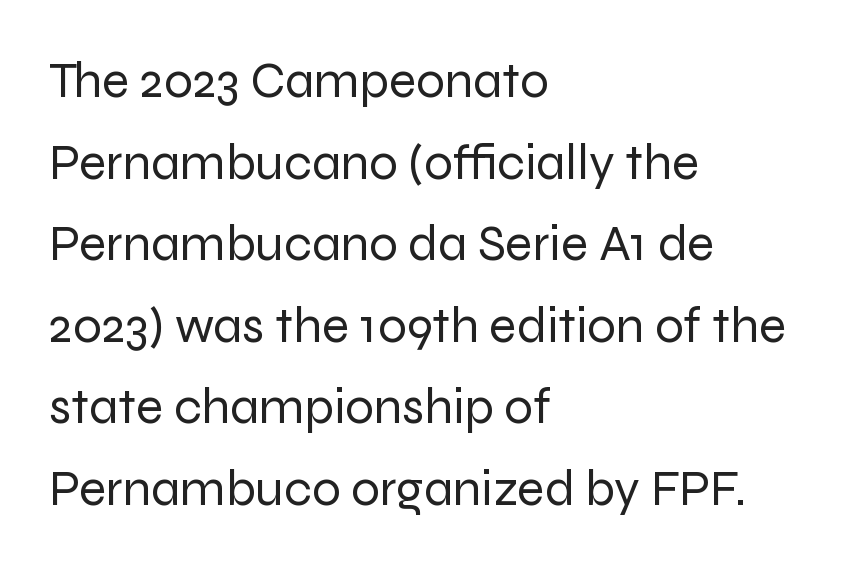
{"serif": "no", "italic": "no", "bold": "no", "weight": "regular", "width": "normal", "stroke_contrast": "low", "x_height": "medium", "monospaced": "no", "underline": "no", "align": "left", "line_spacing": "normal", "line_spacing_ratio": 1.6, "letter_spacing": "normal", "letter_spacing_em": 0.0, "glyph_px": 51}
